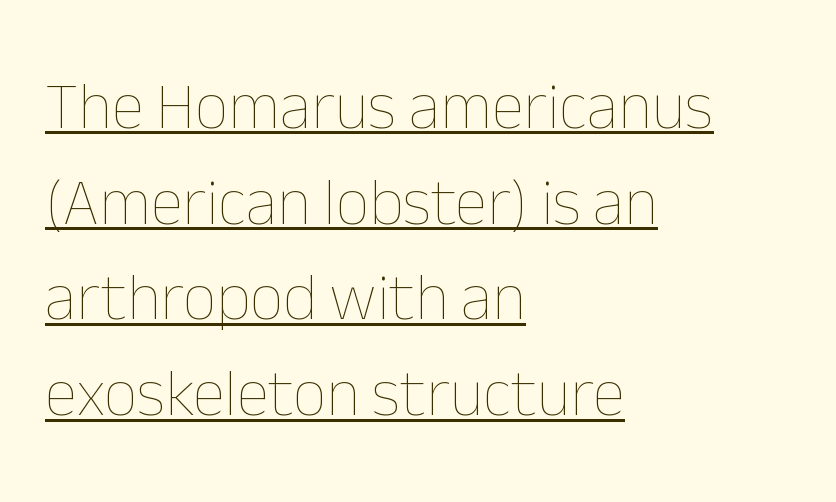
Q: Is the text bold? A: No.
Q: Is the text italic (slanted)? A: No, it is upright.
Q: Is the text underlined? A: Yes.
Q: How is the paragraph aligned? A: Left-aligned.
Q: Is the spacing between letters normal or unusually wide? A: Normal.
Q: Is the spacing between lines tight, normal or loose? A: Normal.
Q: Width (condensed, normal, or wide)? A: Normal.
Q: Stroke contrast? A: Low.
Q: x-height? A: Medium.
Q: Monospaced? A: No.
